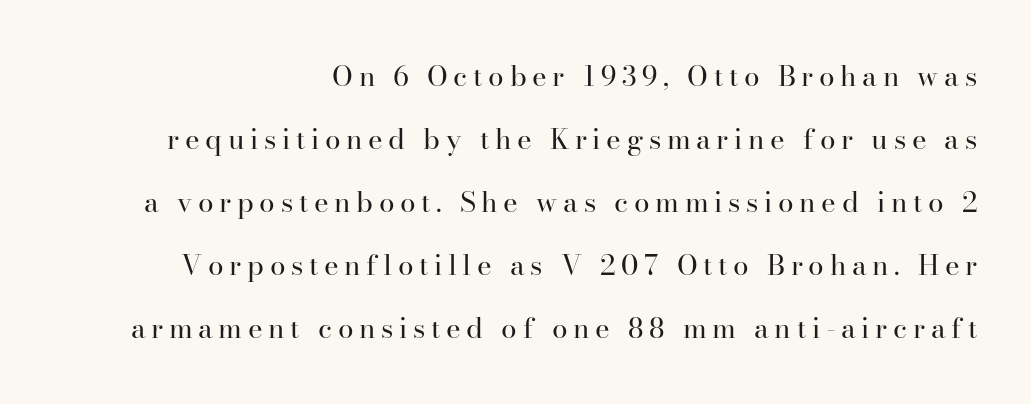
Do the characters align in a grid? No, the font is proportional. Tracking value appears strongly positive — letters spread wide. Unlike italic type, these characters show no tilt at all. Rule under the text: the space is simply empty. Small tapered or slab feet sit at the stroke ends, so this counts as serif. This is not heavy type; no bold has been used.
